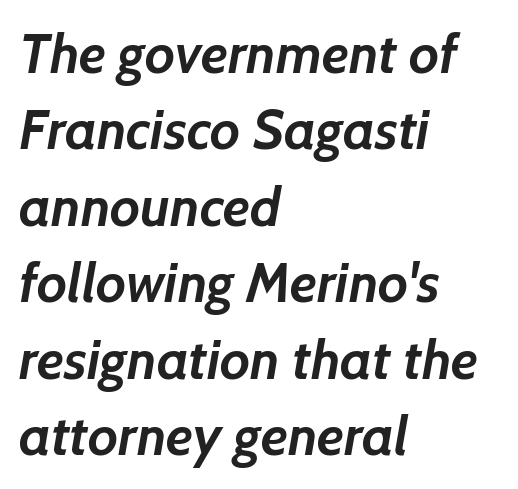
The image shows 55 px semibold sans-serif type; set left-aligned, normal line spacing (1.39x), normal letter spacing, not underlined; low stroke contrast and a medium x-height.
